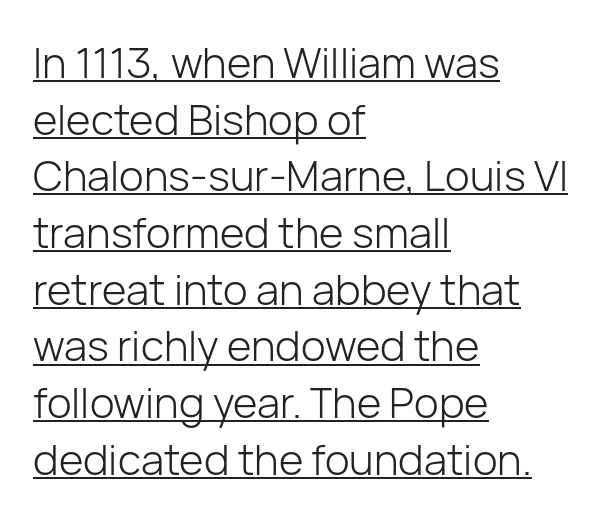
Q: Is the text bold? A: No.
Q: Is the text italic (slanted)? A: No, it is upright.
Q: Is the typeface a serif or a sans-serif typeface? A: Sans-serif.
Q: Is the text underlined? A: Yes.
Q: How is the paragraph aligned? A: Left-aligned.
Q: Is the spacing between letters normal or unusually wide? A: Normal.
Q: Is the spacing between lines tight, normal or loose? A: Normal.
Q: Width (condensed, normal, or wide)? A: Normal.
Q: Stroke contrast? A: Low.
Q: x-height? A: Medium.
Q: Monospaced? A: No.
